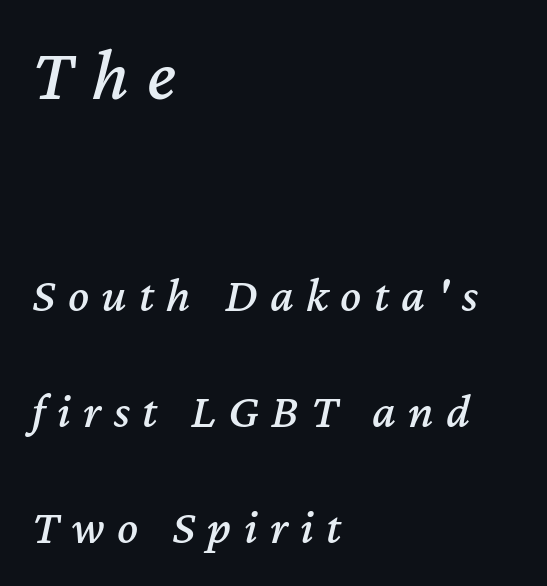
The image shows 74 px text type, italic (leaning right); set left-aligned, loose line spacing (2.37x), unusually wide letter spacing (+0.25 em), not underlined; the first (top) block is 1.51x larger; medium stroke contrast and a medium x-height.
